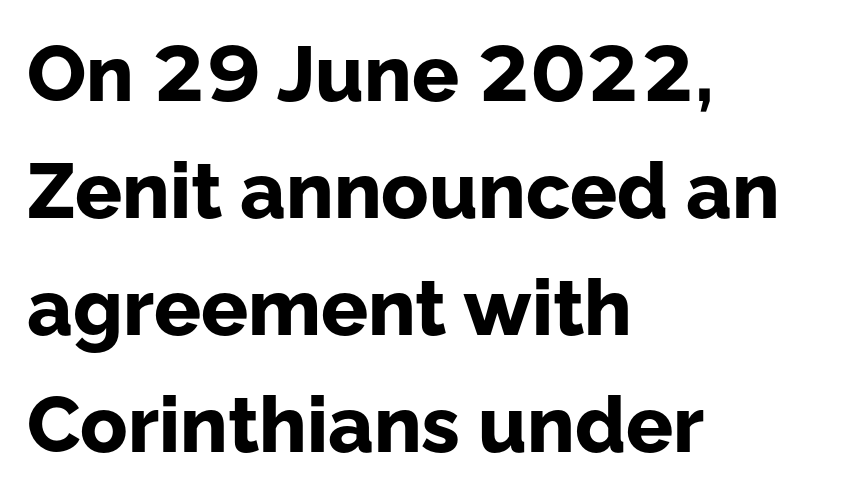
No word sits above an underline. A student would call this left alignment; a typographer would say flush left, rag right. Italic? Not at all — the glyphs are vertical. A sans-serif font was chosen for this passage. The letters sit at their default tracking, neither squeezed nor spread.
